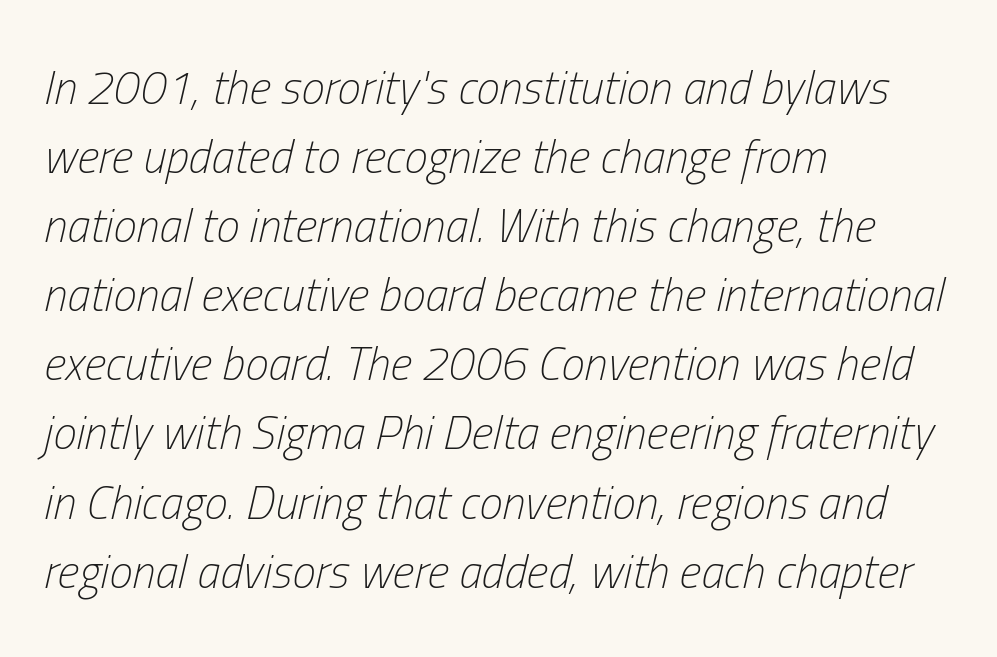
Any mark beneath the type? The region is blank. The typesetter chose a ragged-right arrangement here. In terms of letterspacing, this is plain default setting. Slanted lettering throughout. Nothing heavy about these letters — not bold at all. The rendering uses natural spacing where letterforms have individual widths.
